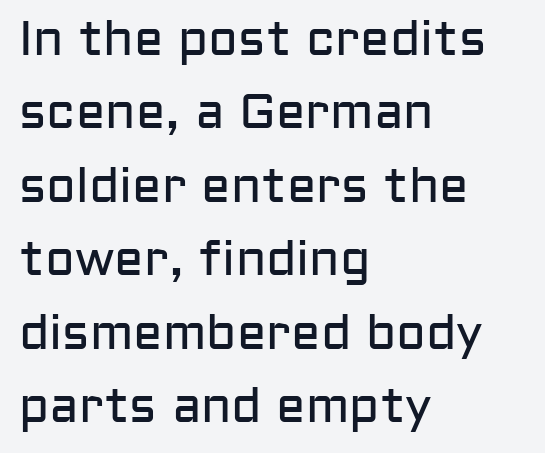
{"serif": "no", "italic": "no", "bold": "no", "weight": "regular", "width": "normal", "stroke_contrast": "low", "x_height": "medium", "monospaced": "no", "underline": "no", "align": "left", "line_spacing": "normal", "line_spacing_ratio": 1.5, "letter_spacing": "normal", "letter_spacing_em": 0.0, "glyph_px": 49}
